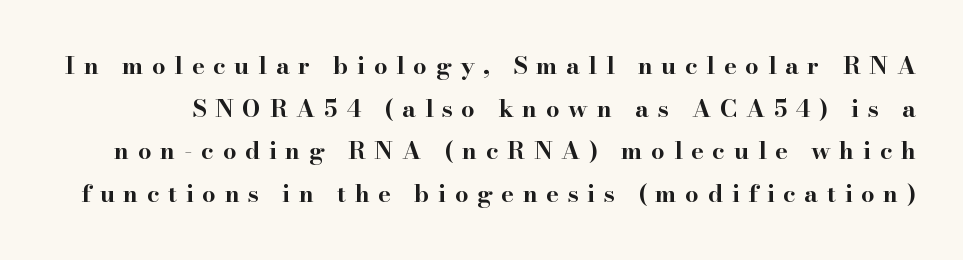
Q: Is the text bold? A: Yes.
Q: Is the text italic (slanted)? A: No, it is upright.
Q: Is the text underlined? A: No.
Q: Is the spacing between letters normal or unusually wide? A: Unusually wide.
